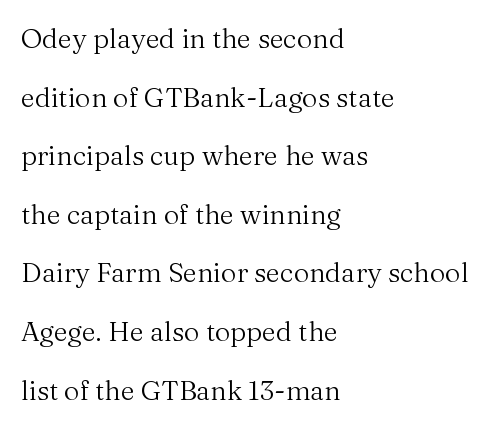
Q: Is the text bold? A: No.
Q: Is the text italic (slanted)? A: No, it is upright.
Q: Is the text underlined? A: No.
Q: How is the paragraph aligned? A: Left-aligned.
Q: Is the spacing between letters normal or unusually wide? A: Normal.
Q: Is the spacing between lines tight, normal or loose? A: Loose.
